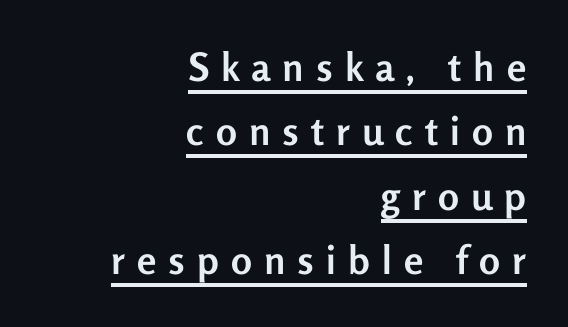
{"serif": "no", "italic": "no", "bold": "yes", "weight": "semibold", "width": "normal", "stroke_contrast": "low", "x_height": "medium", "monospaced": "no", "underline": "yes", "align": "right", "line_spacing": "normal", "line_spacing_ratio": 1.65, "letter_spacing": "wide", "letter_spacing_em": 0.31, "glyph_px": 39}
